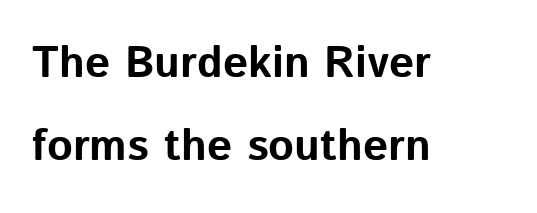
{"serif": "no", "italic": "no", "bold": "yes", "weight": "bold", "width": "normal", "stroke_contrast": "low", "x_height": "medium", "monospaced": "no", "underline": "no", "align": "left", "line_spacing_ratio": 1.89, "letter_spacing": "normal", "letter_spacing_em": 0.0, "glyph_px": 44}
